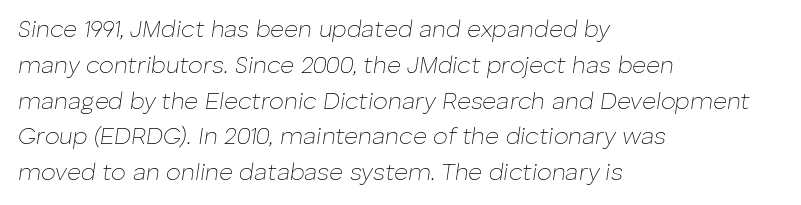
The image shows 24 px text type, italic (leaning right); set left-aligned, normal line spacing (1.49x), normal letter spacing, not underlined.
